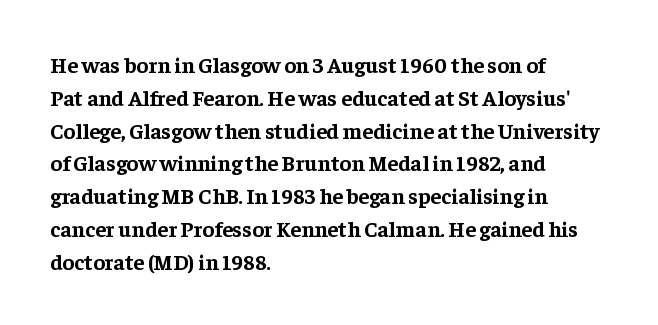
The image shows 22 px bold type, upright; set left-aligned, normal line spacing (1.49x), normal letter spacing, not underlined.
